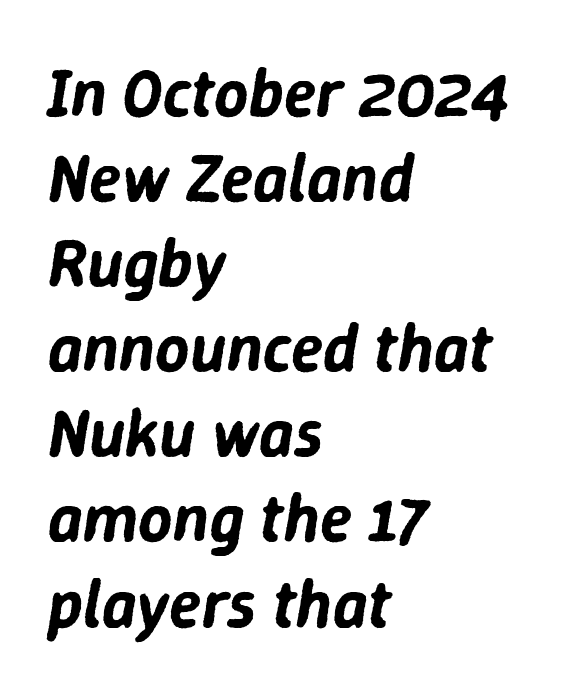
The image shows 67 px text type, italic (leaning right); set left-aligned, normal line spacing (1.27x), normal letter spacing, not underlined; low stroke contrast and a medium x-height.
